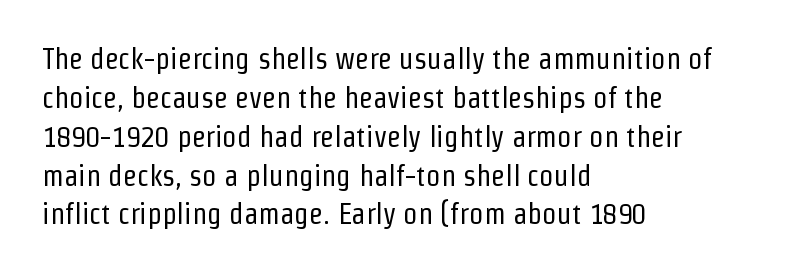
Q: Is the text bold? A: No.
Q: Is the text italic (slanted)? A: No, it is upright.
Q: Is the typeface a serif or a sans-serif typeface? A: Sans-serif.
Q: Is the text underlined? A: No.
Q: How is the paragraph aligned? A: Left-aligned.
Q: Is the spacing between letters normal or unusually wide? A: Normal.
Q: Is the spacing between lines tight, normal or loose? A: Normal.
Q: Width (condensed, normal, or wide)? A: Condensed.
Q: Stroke contrast? A: Low.
Q: x-height? A: Medium.
Q: Monospaced? A: No.
